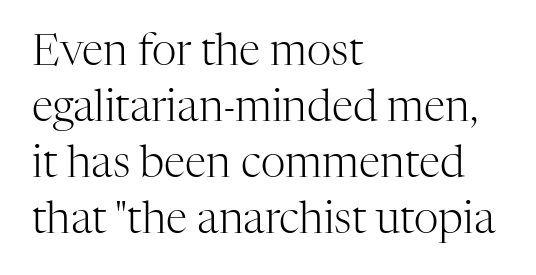
The image shows 43 px light serif type, upright; set left-aligned, normal line spacing (1.3x), normal letter spacing, not underlined; high stroke contrast and a medium x-height.
